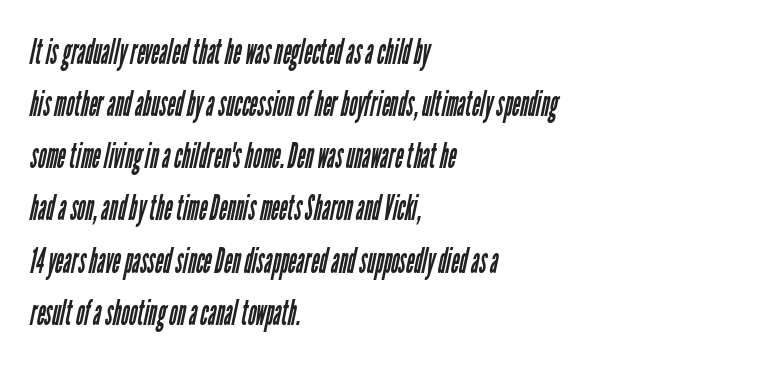
Stem width sits at or under what a default text font uses. Each new line begins a customary step beneath the previous one. Is the letter spacing exaggerated? No — it looks like the ordinary default. Classification — sans serif. A clean baseline with only descenders dipping below it.
